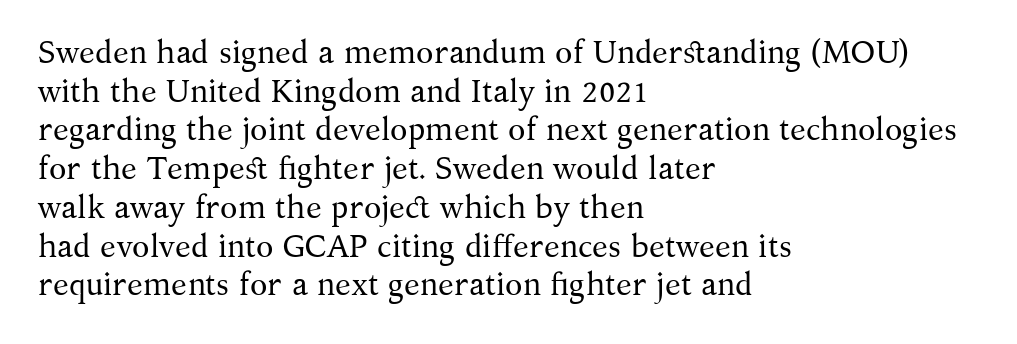
{"serif": "yes", "italic": "no", "bold": "no", "weight": "regular", "width": "normal", "stroke_contrast": "medium", "x_height": "medium", "monospaced": "no", "underline": "no", "align": "left", "line_spacing_ratio": 1.21, "letter_spacing": "normal", "letter_spacing_em": 0.0, "glyph_px": 32}
